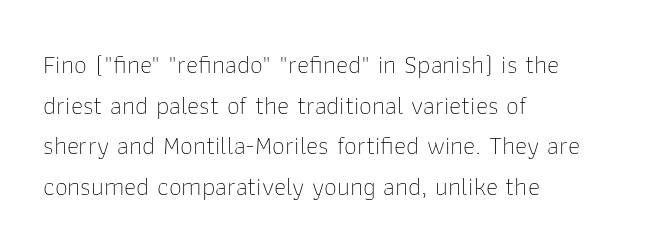
Q: Is the text bold? A: No.
Q: Is the text italic (slanted)? A: No, it is upright.
Q: Is the text underlined? A: No.
Q: How is the paragraph aligned? A: Left-aligned.
Q: Is the spacing between letters normal or unusually wide? A: Normal.
Q: Is the spacing between lines tight, normal or loose? A: Normal.
